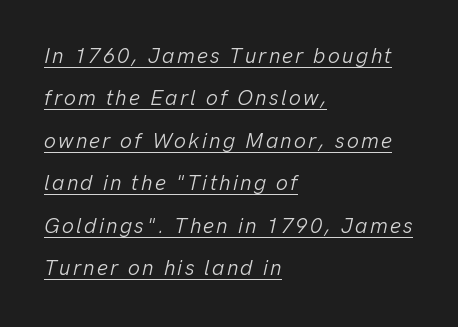
The image shows 21 px text type, italic (leaning right); set left-aligned, loose line spacing (2.02x), underlined.
